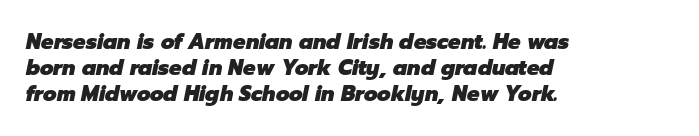
{"italic": "yes", "lean": "right", "slant_degrees": 12, "bold": "yes", "underline": "no", "align": "left", "line_spacing_ratio": 1.23, "letter_spacing": "normal", "letter_spacing_em": 0.0, "glyph_px": 21}
